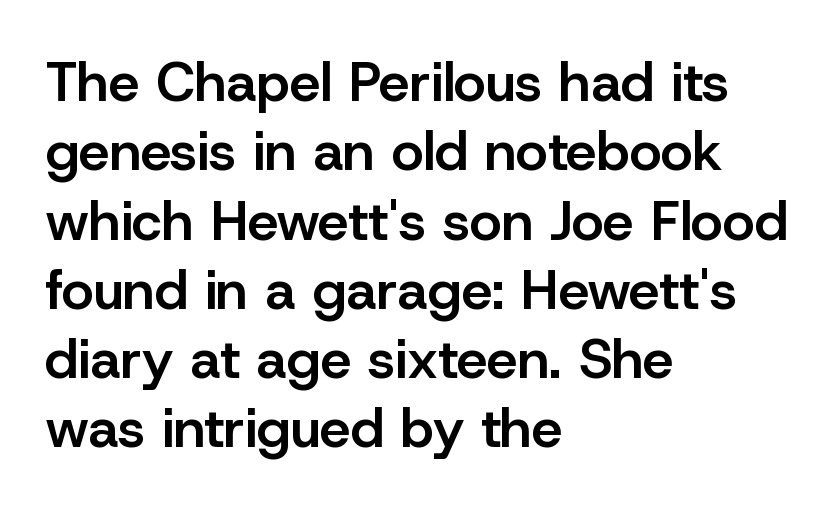
Q: Is the text bold? A: Semi-bold.
Q: Is the text italic (slanted)? A: No, it is upright.
Q: Is the typeface a serif or a sans-serif typeface? A: Sans-serif.
Q: Is the text underlined? A: No.
Q: How is the paragraph aligned? A: Left-aligned.
Q: Is the spacing between letters normal or unusually wide? A: Normal.
Q: Is the spacing between lines tight, normal or loose? A: Normal.
Q: Width (condensed, normal, or wide)? A: Normal.
Q: Stroke contrast? A: Low.
Q: x-height? A: Medium.
Q: Monospaced? A: No.
